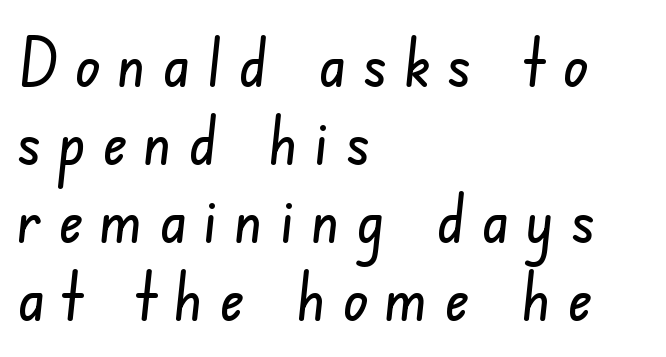
Q: Is the typeface a serif or a sans-serif typeface? A: Sans-serif.
Q: Is the text underlined? A: No.
Q: How is the paragraph aligned? A: Left-aligned.
Q: Is the spacing between letters normal or unusually wide? A: Unusually wide.
Q: Width (condensed, normal, or wide)? A: Condensed.
Q: Stroke contrast? A: Low.
Q: x-height? A: Small.
Q: Monospaced? A: No.
